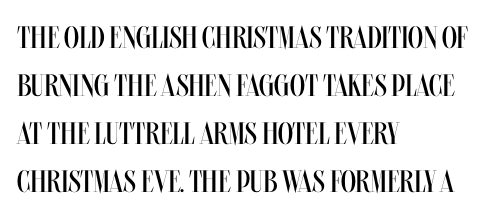
Q: Is the text bold? A: No.
Q: Is the text italic (slanted)? A: No, it is upright.
Q: Is the text underlined? A: No.
Q: How is the paragraph aligned? A: Left-aligned.
Q: Is the spacing between letters normal or unusually wide? A: Normal.
Q: Is the spacing between lines tight, normal or loose? A: Normal.
Q: Width (condensed, normal, or wide)? A: Condensed.
Q: Stroke contrast? A: Medium.
Q: x-height? A: Large.
Q: Monospaced? A: No.
